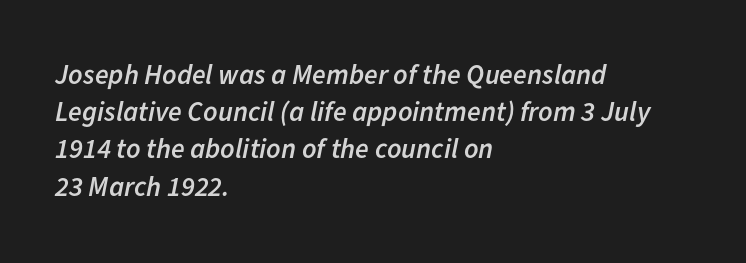
{"italic": "yes", "lean": "right", "slant_degrees": 11, "bold": "semi", "weight": "semibold", "width": "normal", "stroke_contrast": "low", "x_height": "medium", "monospaced": "no", "underline": "no", "align": "left", "line_spacing": "normal", "line_spacing_ratio": 1.33, "letter_spacing": "normal", "letter_spacing_em": 0.0, "glyph_px": 28}
